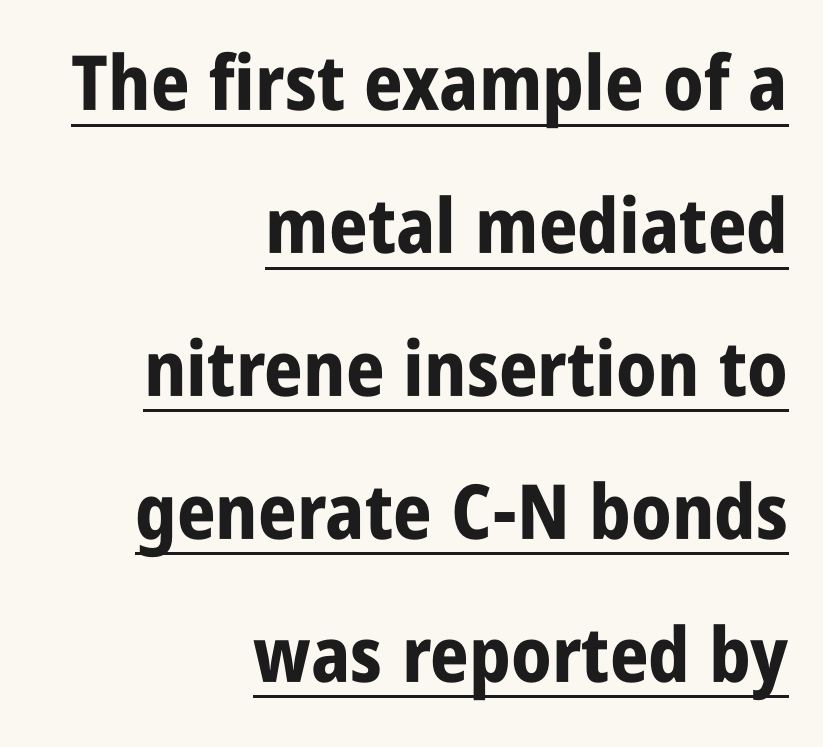
The image shows 76 px bold, condensed sans-serif type, upright; set right-aligned, line spacing 1.88x, normal letter spacing, underlined; low stroke contrast and a large x-height.
